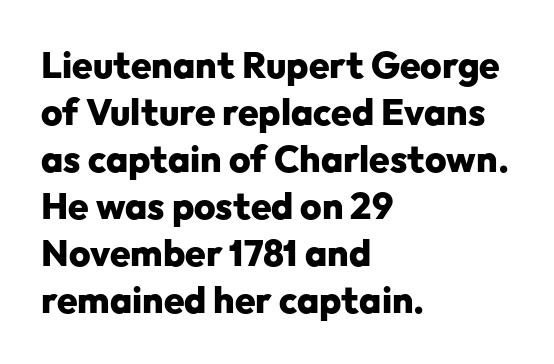
{"serif": "no", "italic": "no", "bold": "yes", "weight": "heavy", "width": "normal", "stroke_contrast": "low", "x_height": "medium", "monospaced": "no", "underline": "no", "align": "left", "line_spacing": "normal", "line_spacing_ratio": 1.27, "letter_spacing": "normal", "letter_spacing_em": 0.0, "glyph_px": 37}
